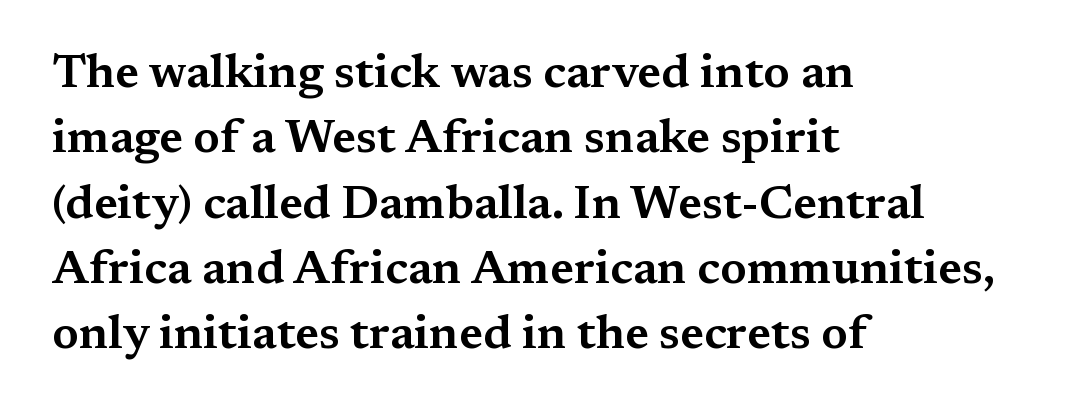
The image shows 47 px wide serif type, upright; set left-aligned, normal line spacing (1.39x), normal letter spacing, not underlined; medium stroke contrast and a medium x-height.
